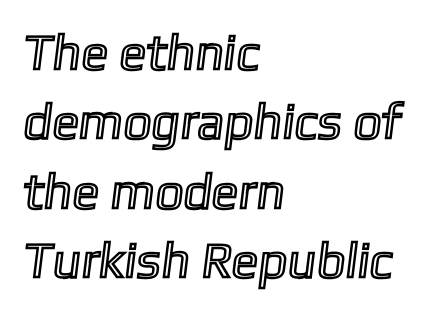
The image shows 50 px text type; set left-aligned, normal line spacing (1.39x), normal letter spacing, not underlined; a medium x-height.
